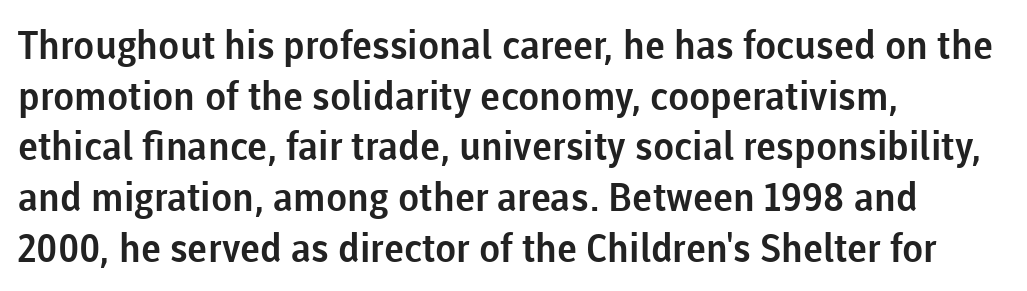
Q: Is the text italic (slanted)? A: No, it is upright.
Q: Is the typeface a serif or a sans-serif typeface? A: Sans-serif.
Q: Is the text underlined? A: No.
Q: How is the paragraph aligned? A: Left-aligned.
Q: Is the spacing between letters normal or unusually wide? A: Normal.
Q: Is the spacing between lines tight, normal or loose? A: Normal.
Q: Width (condensed, normal, or wide)? A: Normal.
Q: Stroke contrast? A: Low.
Q: x-height? A: Medium.
Q: Monospaced? A: No.
